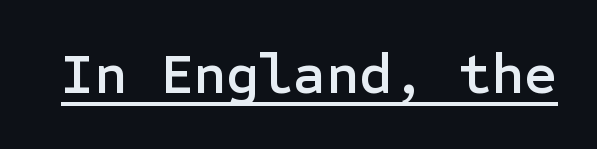
Q: Is the text italic (slanted)? A: No, it is upright.
Q: Is the typeface a serif or a sans-serif typeface? A: Sans-serif.
Q: Is the text underlined? A: Yes.
Q: Is the spacing between letters normal or unusually wide? A: Normal.
Q: Width (condensed, normal, or wide)? A: Normal.
Q: Stroke contrast? A: Low.
Q: x-height? A: Medium.
